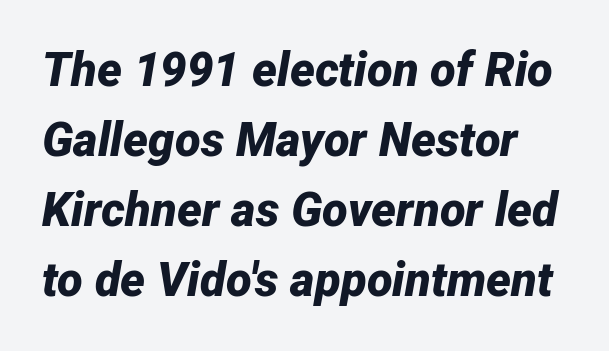
Q: Is the text bold? A: Yes.
Q: Is the text italic (slanted)? A: Yes, it leans right by about 12 degrees.
Q: Is the text underlined? A: No.
Q: Is the spacing between letters normal or unusually wide? A: Normal.
Q: Is the spacing between lines tight, normal or loose? A: Normal.
Q: Width (condensed, normal, or wide)? A: Normal.
Q: Stroke contrast? A: Low.
Q: x-height? A: Medium.
Q: Monospaced? A: No.
